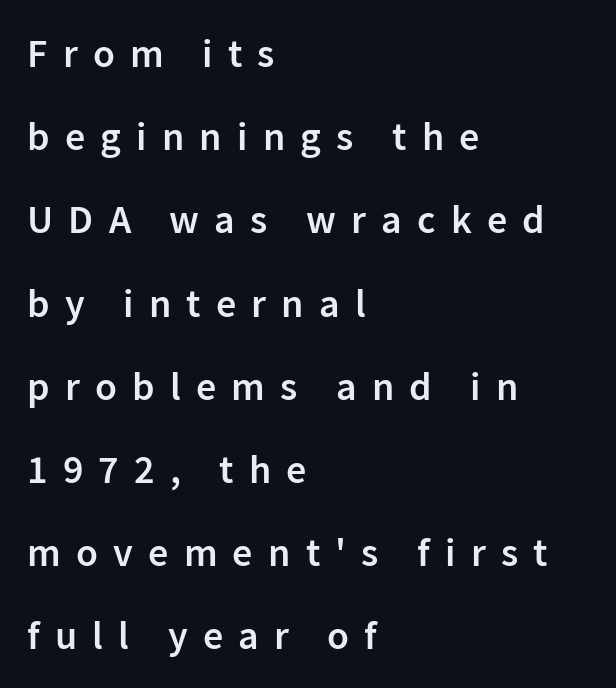
This is roman type, the default non-slanted kind. Proportional: the letters do not fall into vertical columns. The zone under the glyphs is completely vacant. The compositor pushed each line to the left boundary. Caption: semibold face, moderately heavy strokes. Regarding serifs, this sample does without them.
